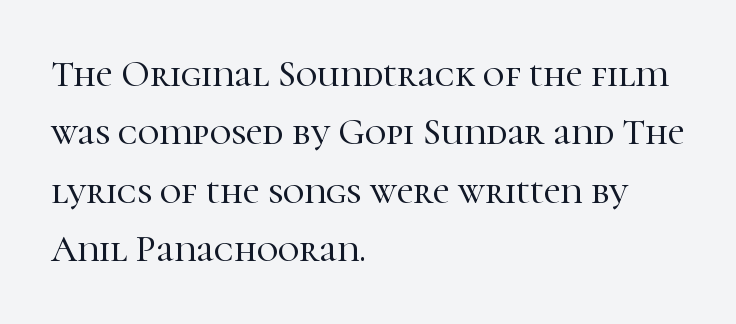
Q: Is the text italic (slanted)? A: No, it is upright.
Q: Is the typeface a serif or a sans-serif typeface? A: Serif.
Q: Is the text underlined? A: No.
Q: How is the paragraph aligned? A: Left-aligned.
Q: Is the spacing between letters normal or unusually wide? A: Normal.
Q: Is the spacing between lines tight, normal or loose? A: Normal.
Q: Width (condensed, normal, or wide)? A: Normal.
Q: Stroke contrast? A: High.
Q: x-height? A: Medium.
Q: Monospaced? A: No.
